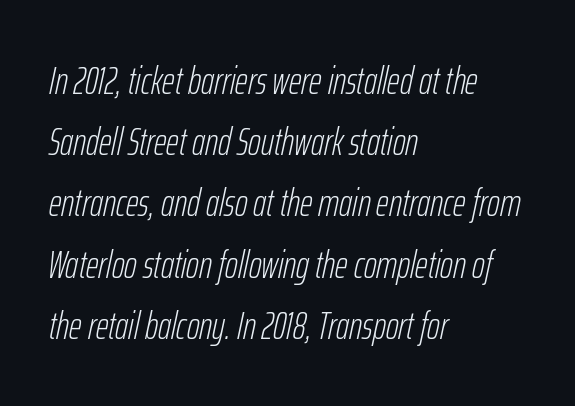
{"italic": "yes", "lean": "right", "slant_degrees": 12, "bold": "no", "weight": "light", "width": "condensed", "stroke_contrast": "low", "x_height": "medium", "monospaced": "no", "underline": "no", "align": "left", "line_spacing": "normal", "line_spacing_ratio": 1.57, "letter_spacing": "normal", "letter_spacing_em": 0.0, "glyph_px": 39}
